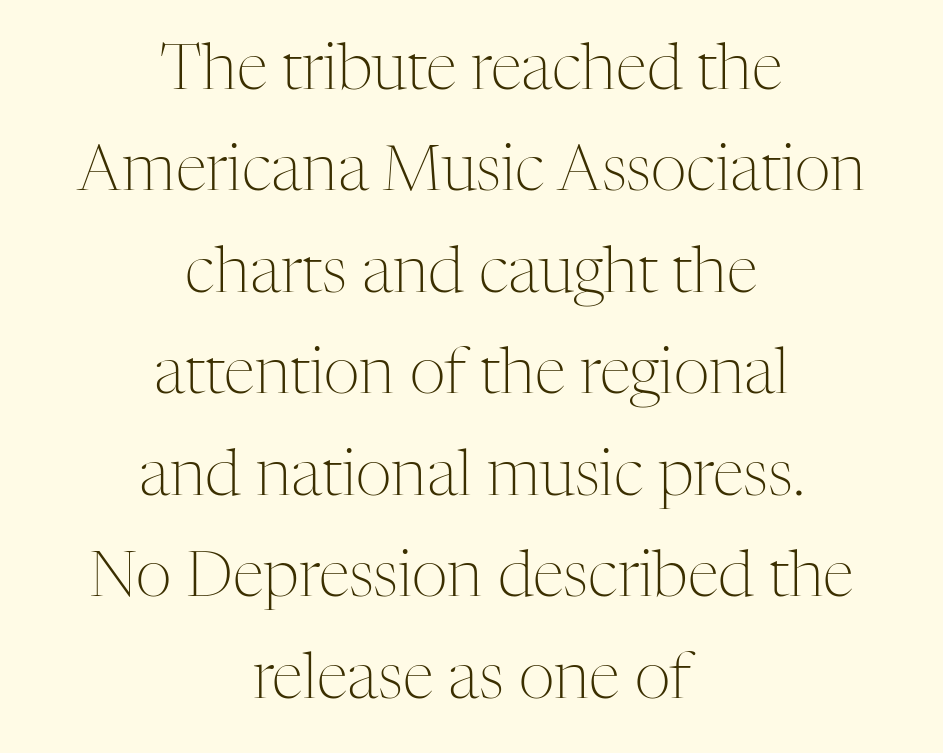
{"serif": "yes", "italic": "no", "bold": "no", "weight": "light", "width": "normal", "stroke_contrast": "medium", "x_height": "medium", "monospaced": "no", "underline": "no", "align": "center", "line_spacing": "normal", "line_spacing_ratio": 1.61, "letter_spacing": "normal", "letter_spacing_em": 0.0, "glyph_px": 63}
